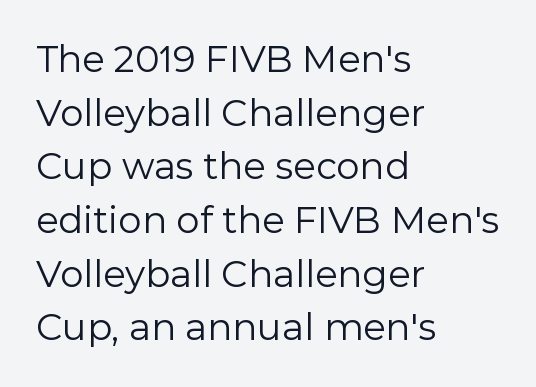
The image shows 37 px regular-weight sans-serif type, upright; set left-aligned, normal line spacing (1.45x), normal letter spacing, not underlined; a medium x-height.
